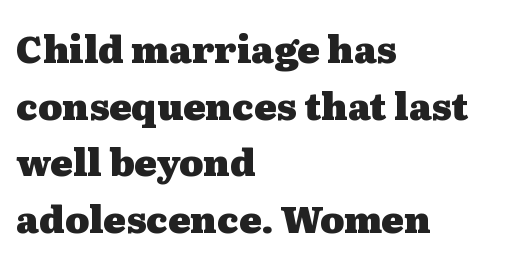
{"serif": "yes", "italic": "no", "bold": "yes", "weight": "heavy", "width": "wide", "stroke_contrast": "medium", "x_height": "medium", "monospaced": "no", "underline": "no", "align": "left", "line_spacing": "normal", "line_spacing_ratio": 1.53, "letter_spacing": "normal", "letter_spacing_em": 0.0, "glyph_px": 37}
